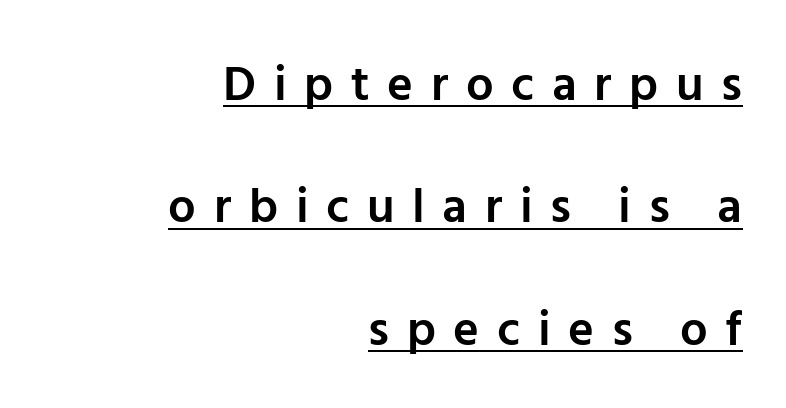
The image shows 49 px semibold sans-serif type, upright; set right-aligned, loose line spacing (2.5x), unusually wide letter spacing (+0.36 em), underlined; low stroke contrast and a medium x-height.
